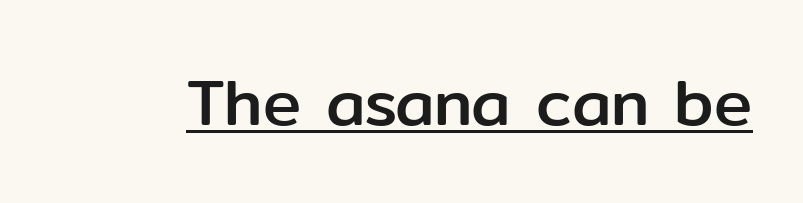
Do the letters lean? They stand straight. The line texture is even and compact thanks to regular tracking. Character widths vary here, with narrow letters taking less room than wide ones. The words here are underlined. The font family rendered here belongs to the sans-serif group.
